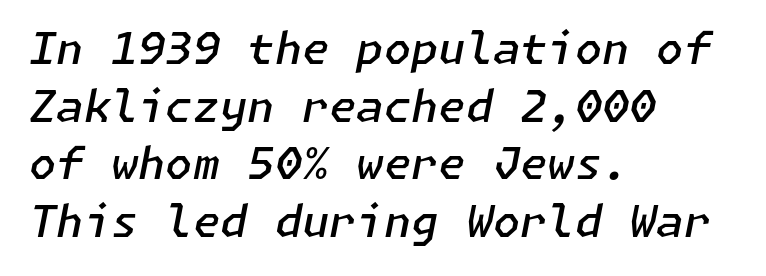
Typographic density is moderately raised because the face is semibold. A typesetter would call this zero additional tracking. Characters are canted at an angle relative to the baseline's perpendicular. The foot of each line stays bare and open.
